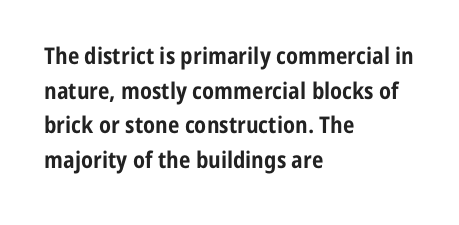
Q: Is the text bold? A: Yes.
Q: Is the text italic (slanted)? A: No, it is upright.
Q: Is the text underlined? A: No.
Q: How is the paragraph aligned? A: Left-aligned.
Q: Is the spacing between letters normal or unusually wide? A: Normal.
Q: Is the spacing between lines tight, normal or loose? A: Normal.
